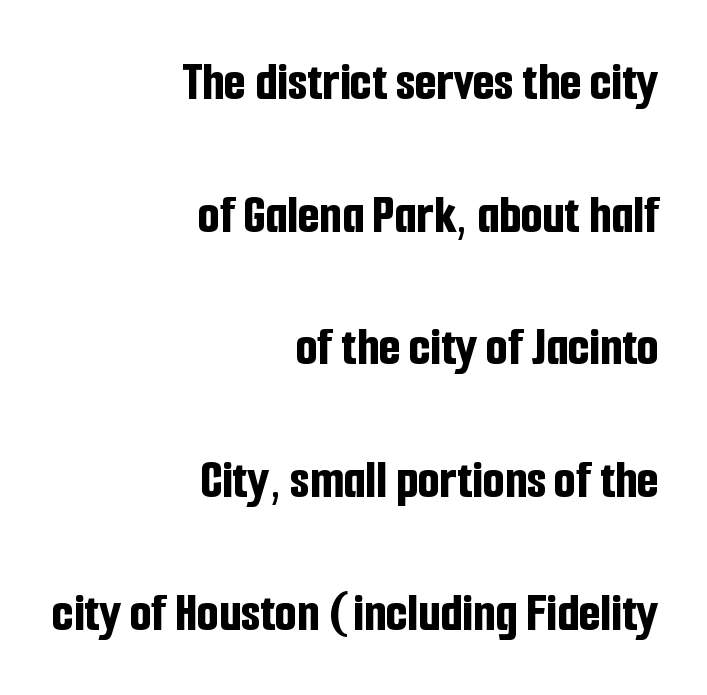
Q: Is the text bold? A: Yes.
Q: Is the text italic (slanted)? A: No, it is upright.
Q: Is the typeface a serif or a sans-serif typeface? A: Sans-serif.
Q: Is the text underlined? A: No.
Q: How is the paragraph aligned? A: Right-aligned.
Q: Is the spacing between letters normal or unusually wide? A: Normal.
Q: Is the spacing between lines tight, normal or loose? A: Loose.
Q: Width (condensed, normal, or wide)? A: Condensed.
Q: Stroke contrast? A: Low.
Q: x-height? A: Medium.
Q: Monospaced? A: No.
